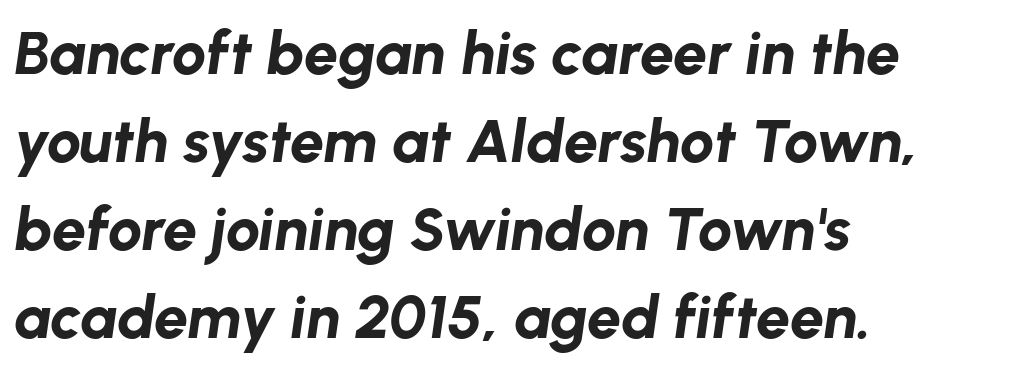
The image shows 61 px bold type, italic (leaning right); set left-aligned, normal line spacing (1.44x), normal letter spacing, not underlined; low stroke contrast and a medium x-height.
